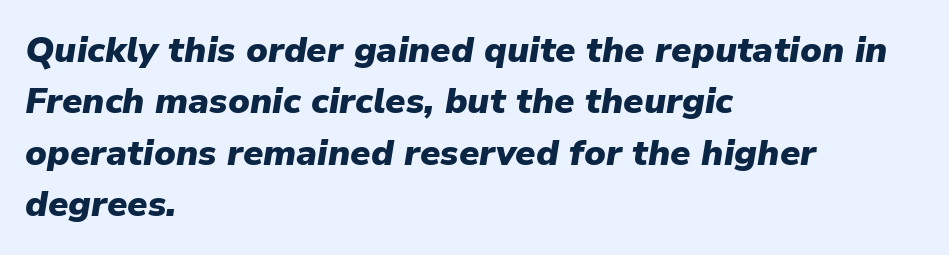
{"italic": "yes", "lean": "right", "slant_degrees": 9, "bold": "yes", "weight": "heavy", "width": "normal", "stroke_contrast": "low", "x_height": "medium", "monospaced": "no", "underline": "no", "align": "left", "line_spacing": "normal", "line_spacing_ratio": 1.43, "letter_spacing": "normal", "letter_spacing_em": 0.0, "glyph_px": 36}
